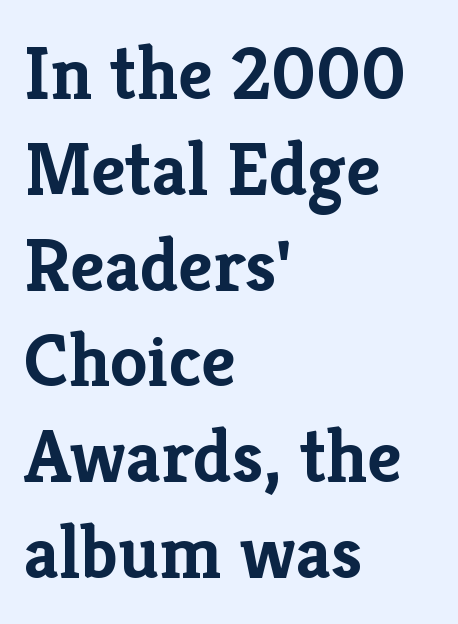
The image shows 76 px semibold serif type, upright; set left-aligned, normal line spacing (1.26x), normal letter spacing, not underlined; low stroke contrast and a medium x-height.
